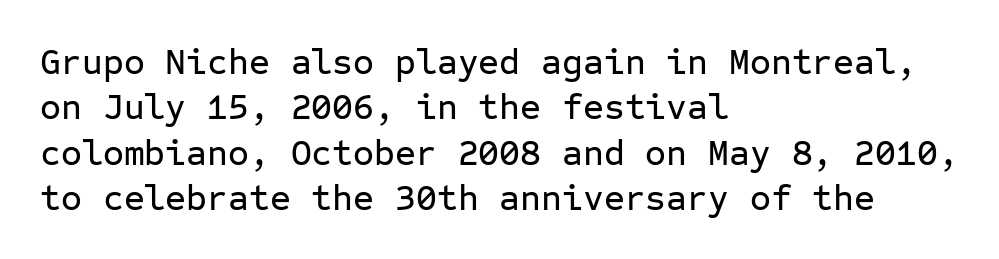
{"serif": "no", "italic": "no", "width": "normal", "stroke_contrast": "low", "x_height": "medium", "monospaced": "yes", "underline": "no", "align": "left", "line_spacing": "normal", "line_spacing_ratio": 1.26, "letter_spacing": "normal", "letter_spacing_em": 0.0, "glyph_px": 36}
